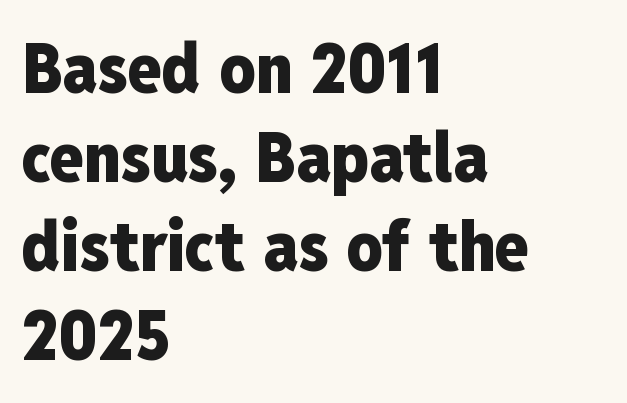
The image shows 70 px heavy, condensed sans-serif type, upright; set left-aligned, normal line spacing (1.27x), normal letter spacing, not underlined; low stroke contrast and a medium x-height.
